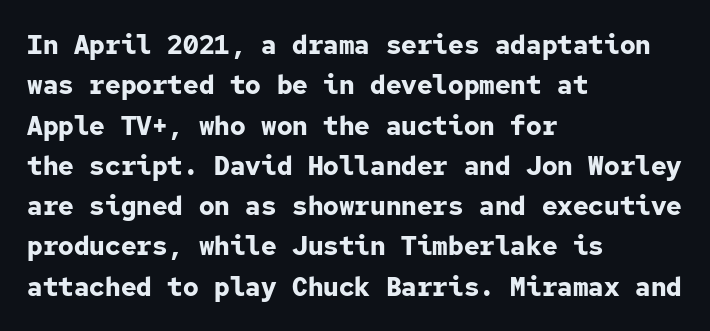
{"italic": "no", "bold": "yes", "underline": "no", "align": "left", "line_spacing": "normal", "line_spacing_ratio": 1.55, "letter_spacing": "normal", "letter_spacing_em": 0.0, "glyph_px": 26}
